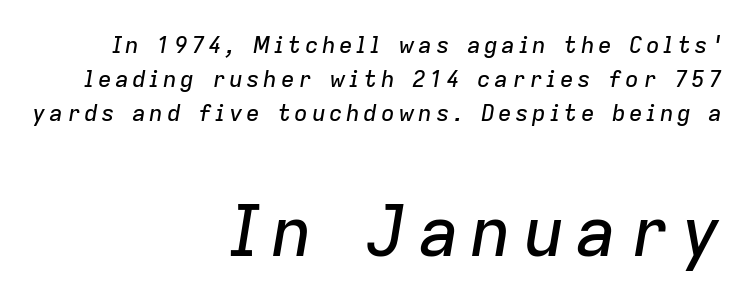
{"italic": "yes", "lean": "right", "slant_degrees": 9, "width": "normal", "stroke_contrast": "low", "x_height": "medium", "monospaced": "no", "underline": "no", "align": "right", "line_spacing": "normal", "line_spacing_ratio": 1.48, "larger_block": "second", "size_ratio": 3.04, "glyph_px": 70}
